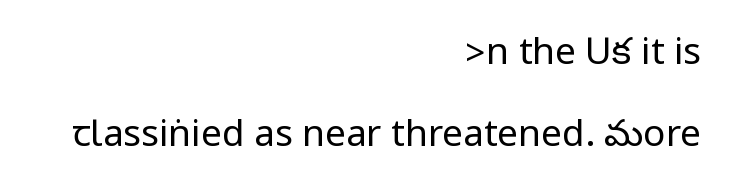
Q: Is the text bold? A: No.
Q: Is the text italic (slanted)? A: No, it is upright.
Q: Is the typeface a serif or a sans-serif typeface? A: Sans-serif.
Q: Is the text underlined? A: No.
Q: How is the paragraph aligned? A: Right-aligned.
Q: Is the spacing between letters normal or unusually wide? A: Normal.
Q: Is the spacing between lines tight, normal or loose? A: Loose.
Q: Width (condensed, normal, or wide)? A: Condensed.
Q: Stroke contrast? A: Low.
